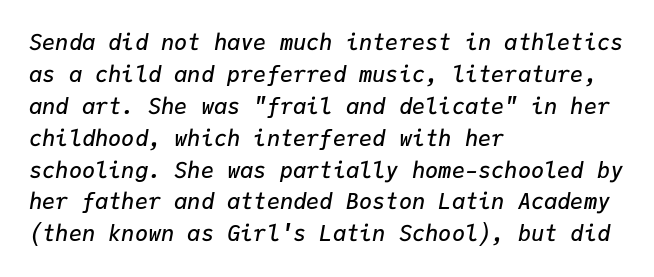
{"italic": "yes", "lean": "right", "slant_degrees": 9, "bold": "semi", "underline": "no", "align": "left", "line_spacing": "normal", "line_spacing_ratio": 1.45, "letter_spacing": "normal", "letter_spacing_em": 0.0, "glyph_px": 22}
